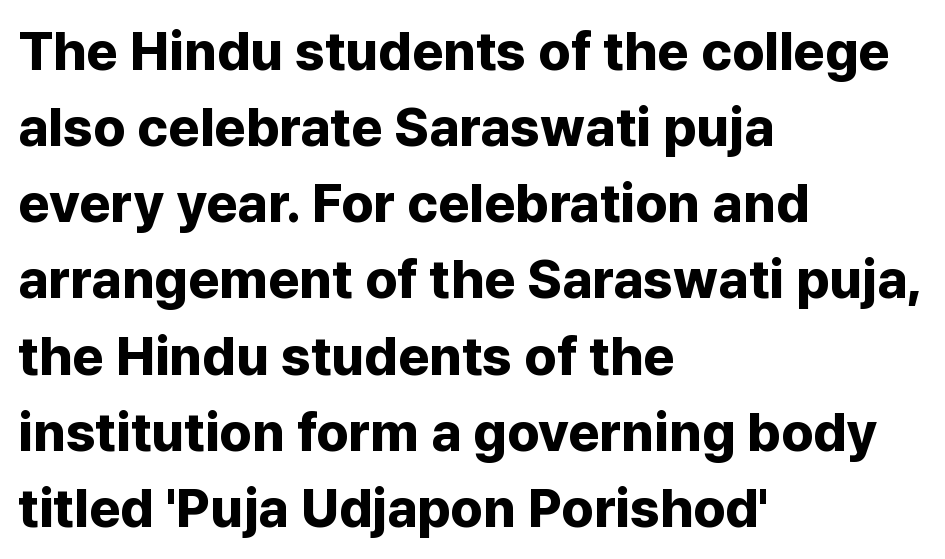
Q: Is the text bold? A: Yes.
Q: Is the text italic (slanted)? A: No, it is upright.
Q: Is the typeface a serif or a sans-serif typeface? A: Sans-serif.
Q: Is the text underlined? A: No.
Q: How is the paragraph aligned? A: Left-aligned.
Q: Is the spacing between letters normal or unusually wide? A: Normal.
Q: Is the spacing between lines tight, normal or loose? A: Normal.
Q: Width (condensed, normal, or wide)? A: Normal.
Q: Stroke contrast? A: Low.
Q: x-height? A: Medium.
Q: Monospaced? A: No.
